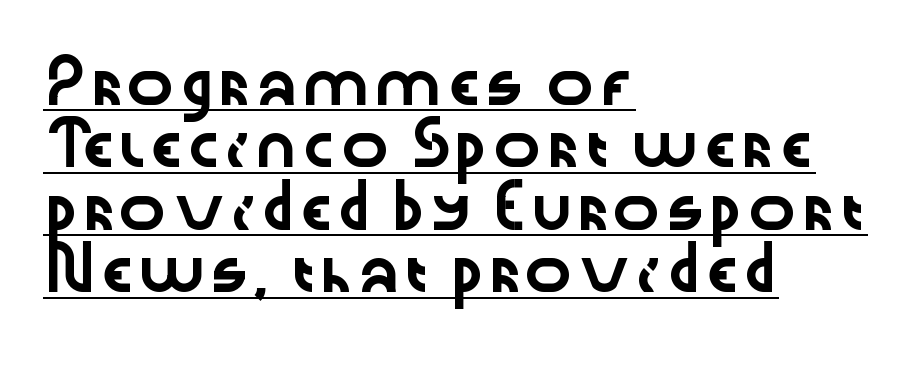
Q: Is the text italic (slanted)? A: No, it is upright.
Q: Is the typeface a serif or a sans-serif typeface? A: Sans-serif.
Q: Is the text underlined? A: Yes.
Q: How is the paragraph aligned? A: Left-aligned.
Q: Is the spacing between letters normal or unusually wide? A: Normal.
Q: Is the spacing between lines tight, normal or loose? A: Normal.
Q: Width (condensed, normal, or wide)? A: Wide.
Q: Stroke contrast? A: Low.
Q: x-height? A: Medium.
Q: Monospaced? A: No.
